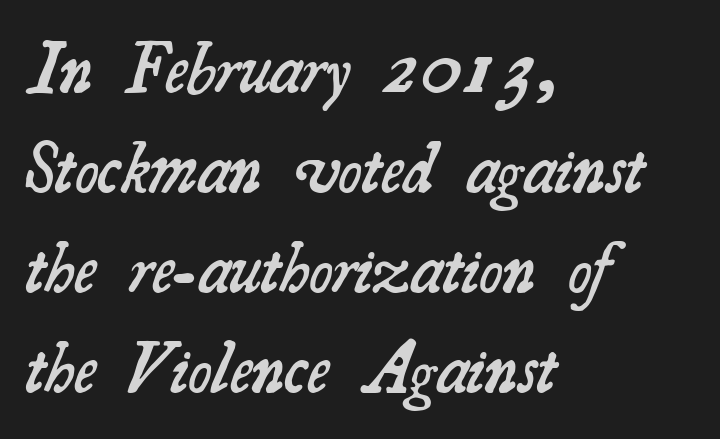
Proportional: the letters do not fall into vertical columns. Note: serifs present on the glyphs. A semibold gives these letters moderate extra thickness, short of bold. One glance says typical: line gaps are just what's usual. Compared with a centered layout, this one pins lines to the left instead.
